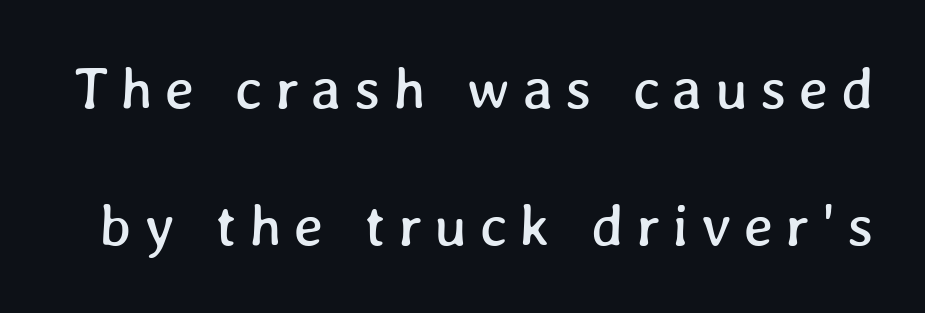
Q: Is the text underlined? A: No.
Q: Is the spacing between letters normal or unusually wide? A: Unusually wide.
Q: Is the spacing between lines tight, normal or loose? A: Loose.
Q: Width (condensed, normal, or wide)? A: Normal.
Q: Stroke contrast? A: Low.
Q: x-height? A: Medium.
Q: Monospaced? A: No.
